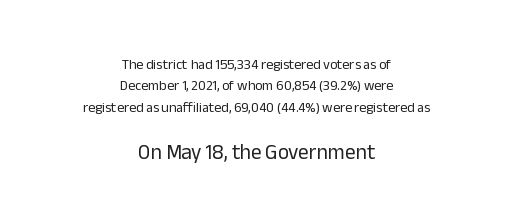
{"italic": "no", "bold": "no", "underline": "no", "align": "center", "line_spacing": "normal", "line_spacing_ratio": 1.53, "letter_spacing": "normal", "letter_spacing_em": 0.0, "larger_block": "second", "size_ratio": 1.5, "glyph_px": 21}
